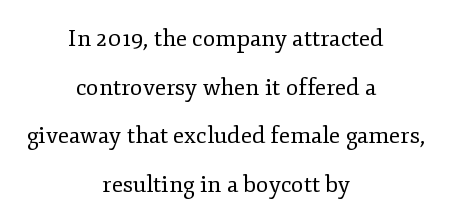
Q: Is the text bold? A: No.
Q: Is the text italic (slanted)? A: No, it is upright.
Q: Is the text underlined? A: No.
Q: How is the paragraph aligned? A: Centered.
Q: Is the spacing between letters normal or unusually wide? A: Normal.
Q: Is the spacing between lines tight, normal or loose? A: Loose.
